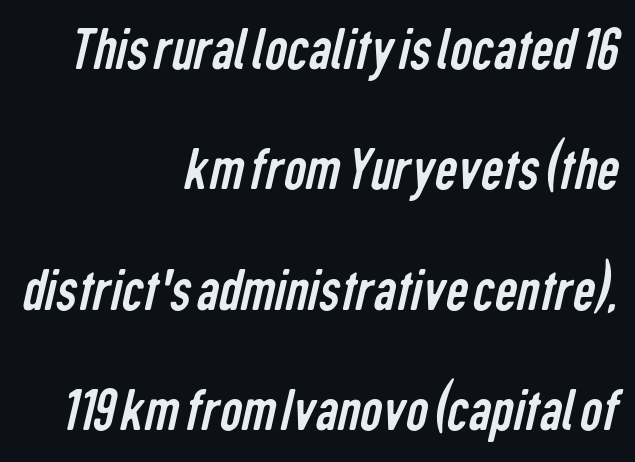
{"serif": "no", "bold": "no", "weight": "regular", "width": "condensed", "stroke_contrast": "low", "x_height": "medium", "monospaced": "no", "underline": "no", "align": "right", "line_spacing": "loose", "line_spacing_ratio": 1.94, "letter_spacing": "normal", "letter_spacing_em": 0.0, "glyph_px": 62}
